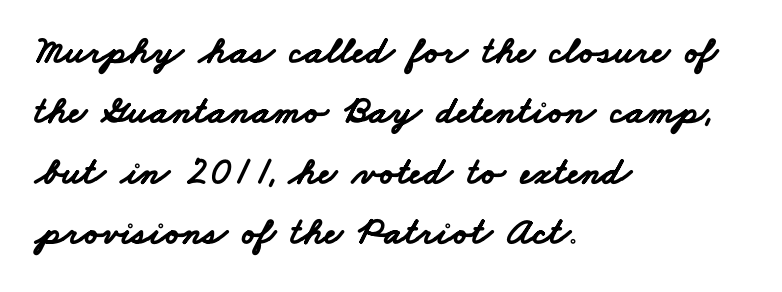
The image shows 39 px bold, wide sans-serif type; set left-aligned, normal line spacing (1.55x), normal letter spacing, not underlined; low stroke contrast and a small x-height.
